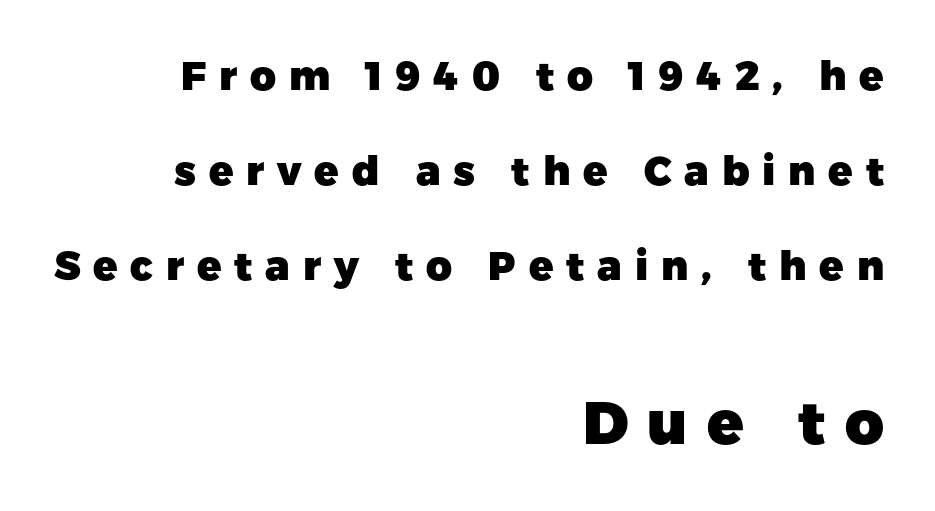
Q: Is the text bold? A: Yes.
Q: Is the text italic (slanted)? A: No, it is upright.
Q: Is the typeface a serif or a sans-serif typeface? A: Sans-serif.
Q: Is the text underlined? A: No.
Q: How is the paragraph aligned? A: Right-aligned.
Q: Is the spacing between letters normal or unusually wide? A: Unusually wide.
Q: Is the spacing between lines tight, normal or loose? A: Loose.
Q: Which block of text is set in a larger size, the first (top) or the second (bottom)? A: The second (bottom) one.
Q: Width (condensed, normal, or wide)? A: Normal.
Q: Stroke contrast? A: Low.
Q: x-height? A: Medium.
Q: Monospaced? A: No.
